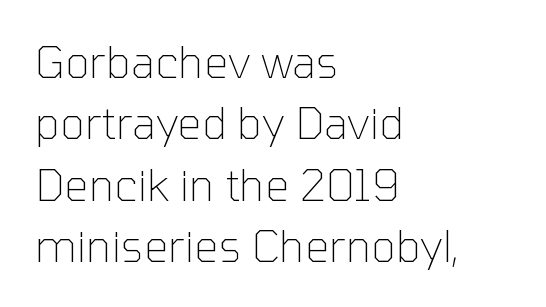
Q: Is the text bold? A: No.
Q: Is the text italic (slanted)? A: No, it is upright.
Q: Is the typeface a serif or a sans-serif typeface? A: Sans-serif.
Q: Is the text underlined? A: No.
Q: How is the paragraph aligned? A: Left-aligned.
Q: Is the spacing between letters normal or unusually wide? A: Normal.
Q: Is the spacing between lines tight, normal or loose? A: Normal.
Q: Width (condensed, normal, or wide)? A: Normal.
Q: Stroke contrast? A: Low.
Q: x-height? A: Medium.
Q: Monospaced? A: No.
